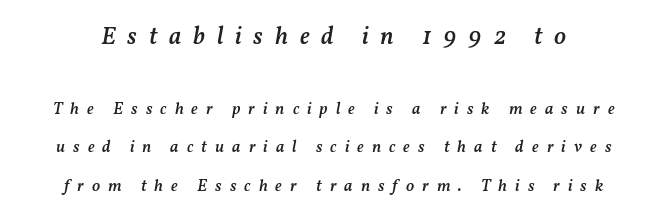
You could only call the tracking loose — the letters float apart. Yep, that's italic — everything's leaning. The line-height multiplier appears high, well above default. Is the type bold? Partly — it's a semibold, heavier than regular but not fully bold. The passage shown begins with its larger block and ends with its smaller one.
